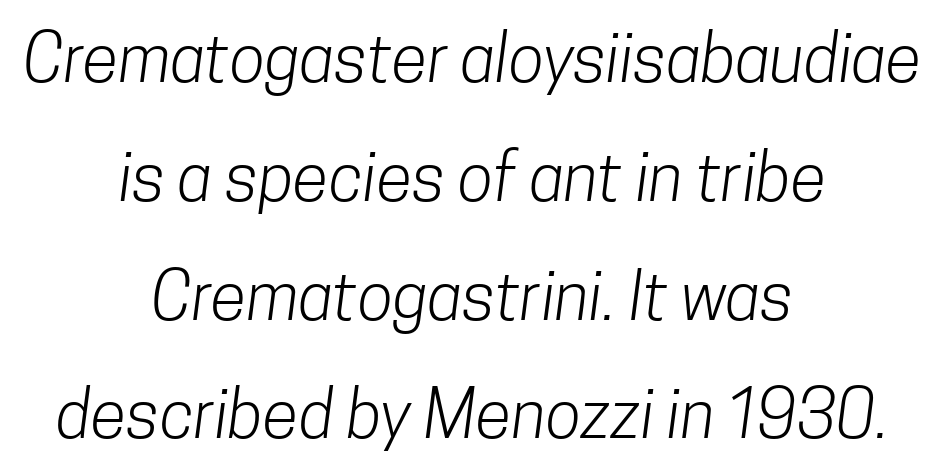
{"serif": "no", "bold": "no", "weight": "light", "width": "condensed", "stroke_contrast": "low", "x_height": "medium", "monospaced": "no", "underline": "no", "align": "center", "line_spacing_ratio": 1.8, "letter_spacing": "normal", "letter_spacing_em": 0.0, "glyph_px": 66}
